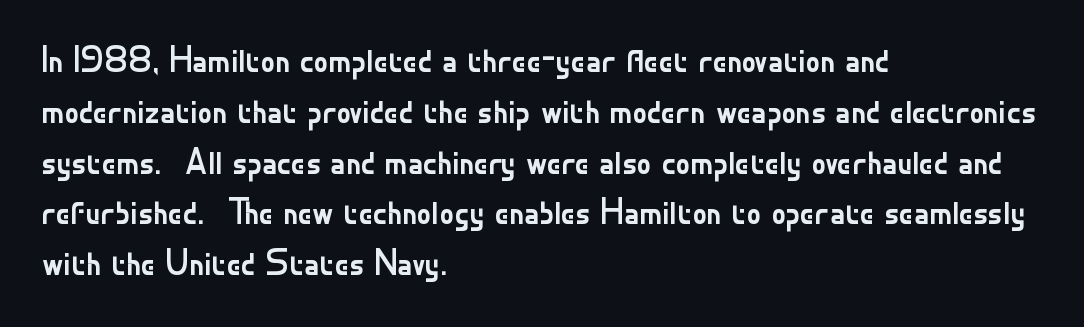
The letterforms sit at book weight or below. Line beginnings align vertically; line endings do not. Stroke terminals: plain, sans-serif. A clean baseline with only descenders dipping below it. The letters advance in unequal steps, a hallmark of proportional type. The block of text has a typical density, with ordinary space between rows.
